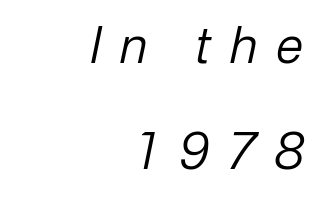
The glyphs are unaccompanied by any horizontal stroke below them. Reading down the column, the eye jumps a long way to each next line. Is the type slanted? Yes — the strokes lean at a clear angle. The letters are spread apart with noticeably loose tracking. Is this a fixed-width face? No — the glyphs have proportional, varying widths.
